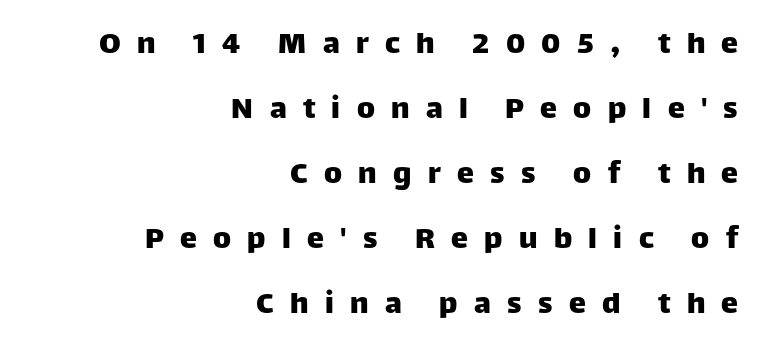
{"serif": "no", "italic": "no", "width": "normal", "stroke_contrast": "low", "x_height": "large", "monospaced": "no", "underline": "no", "align": "right", "line_spacing": "loose", "line_spacing_ratio": 1.91, "letter_spacing": "wide", "letter_spacing_em": 0.48, "glyph_px": 34}
